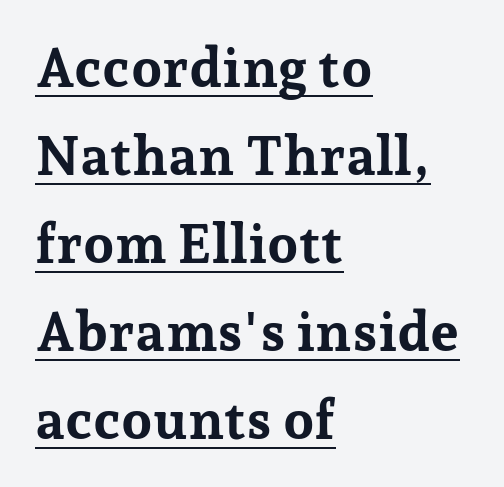
The glyphs are accompanied by a horizontal stroke just below them. How would I describe the line gaps? Plain and ordinary. Font category for this specimen: serif. Each line starts at the same left margin while the right side varies.
